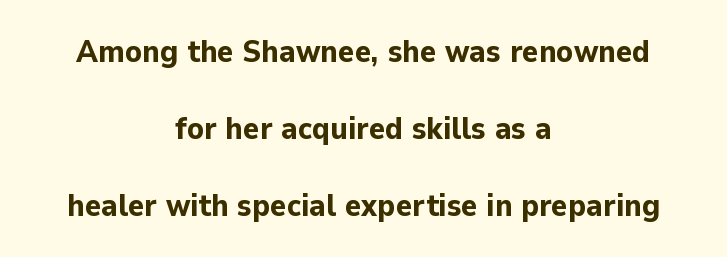
Observe the absence of serifs on each vertical stroke in this sample. No extra tracking has been applied to these lines. Descenders are the only things crossing below the line. If you drew a line through each stem, it would be perfectly vertical.
